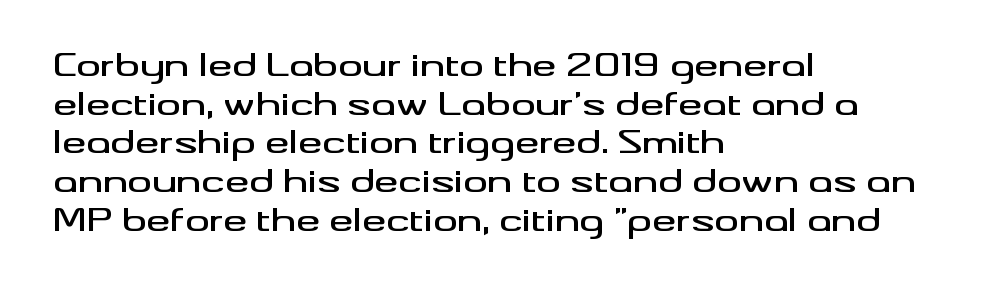
Q: Is the text italic (slanted)? A: No, it is upright.
Q: Is the typeface a serif or a sans-serif typeface? A: Sans-serif.
Q: Is the text underlined? A: No.
Q: How is the paragraph aligned? A: Left-aligned.
Q: Is the spacing between letters normal or unusually wide? A: Normal.
Q: Is the spacing between lines tight, normal or loose? A: Normal.
Q: Width (condensed, normal, or wide)? A: Wide.
Q: Stroke contrast? A: Medium.
Q: x-height? A: Small.
Q: Monospaced? A: No.
